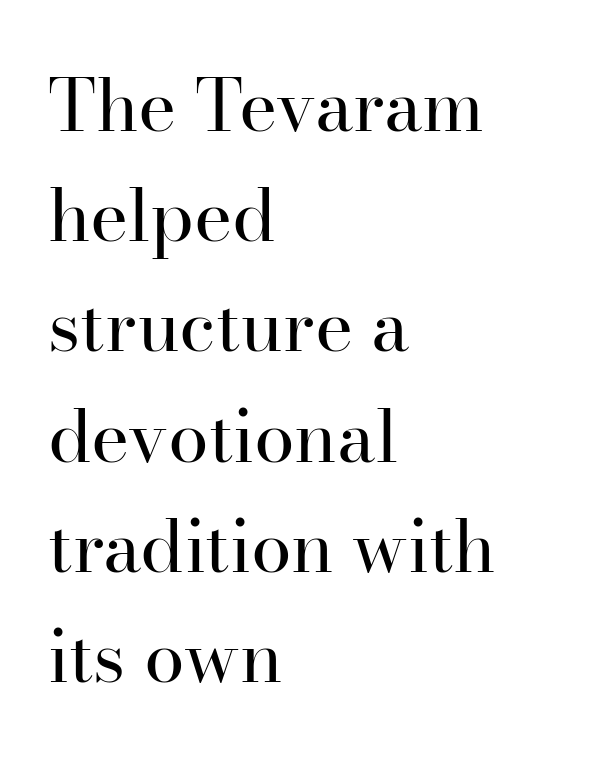
Q: Is the text bold? A: No.
Q: Is the text italic (slanted)? A: No, it is upright.
Q: Is the typeface a serif or a sans-serif typeface? A: Serif.
Q: Is the text underlined? A: No.
Q: How is the paragraph aligned? A: Left-aligned.
Q: Is the spacing between letters normal or unusually wide? A: Normal.
Q: Is the spacing between lines tight, normal or loose? A: Normal.
Q: Width (condensed, normal, or wide)? A: Normal.
Q: Stroke contrast? A: High.
Q: x-height? A: Small.
Q: Monospaced? A: No.
